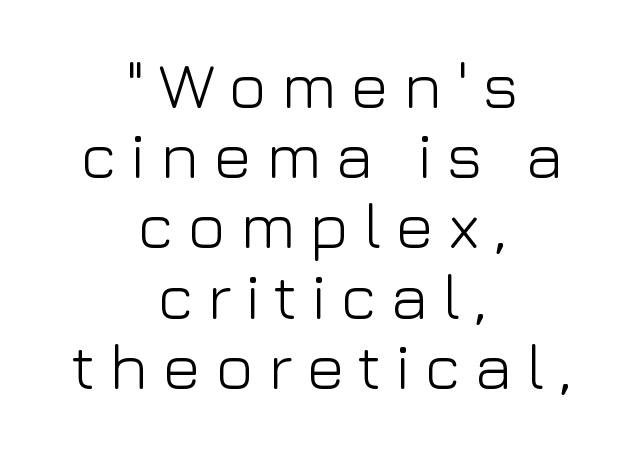
{"serif": "no", "italic": "no", "bold": "no", "weight": "light", "width": "normal", "stroke_contrast": "low", "x_height": "medium", "monospaced": "no", "underline": "no", "align": "center", "line_spacing": "tight", "line_spacing_ratio": 1.08, "letter_spacing": "wide", "letter_spacing_em": 0.21, "glyph_px": 65}
